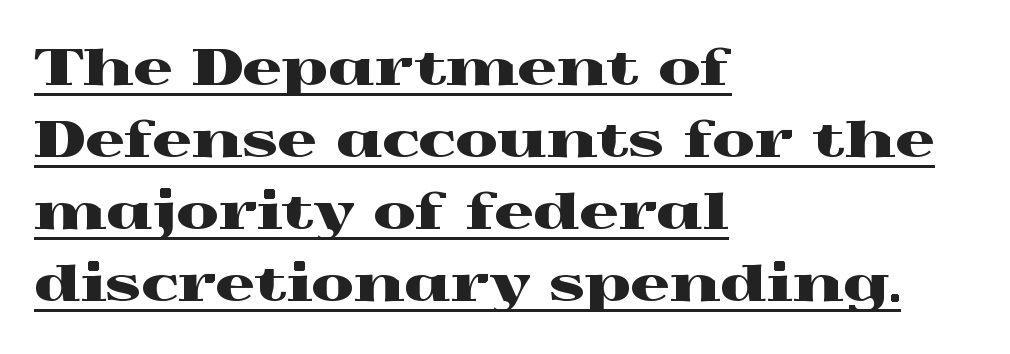
Is there an underline? Yes — a line sits under the letters. Honestly, the row spacing looks completely unremarkable. Horizontally, the lines are justified to the leading edge only. Italic: no, the glyphs are upright roman.
